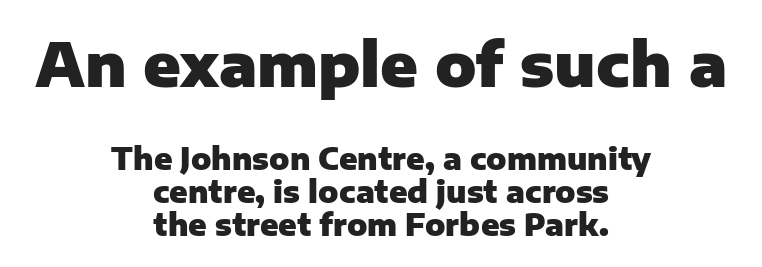
{"serif": "no", "italic": "no", "bold": "yes", "weight": "heavy", "width": "normal", "stroke_contrast": "low", "x_height": "medium", "monospaced": "no", "underline": "no", "align": "center", "line_spacing": "tight", "line_spacing_ratio": 1.09, "letter_spacing": "normal", "letter_spacing_em": 0.0, "larger_block": "first", "size_ratio": 2.03, "glyph_px": 61}
